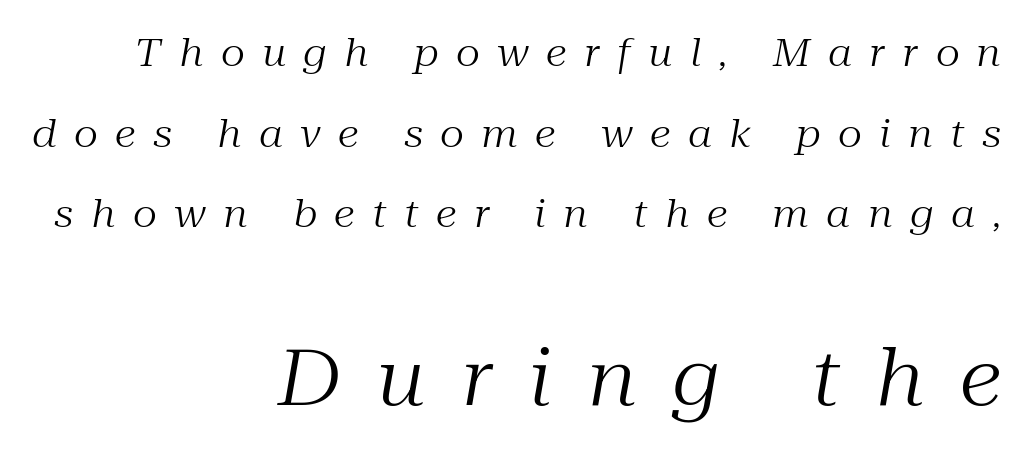
The type family on display is of the serif kind. Heft: none added — not bold. Casual observation: everything's shoved over to the right. You could not count columns in this text — the font is proportionally spaced. The letterforms stand isolated, each surrounded by extra space. Loosely led — the rows are spread out.
